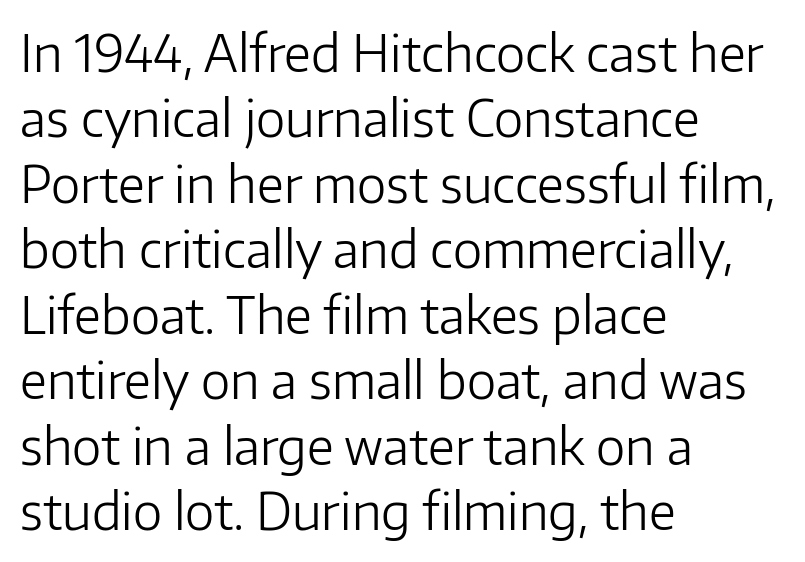
{"serif": "no", "italic": "no", "bold": "no", "weight": "light", "width": "normal", "stroke_contrast": "low", "x_height": "medium", "monospaced": "no", "underline": "no", "align": "left", "line_spacing": "normal", "line_spacing_ratio": 1.31, "letter_spacing": "normal", "letter_spacing_em": 0.0, "glyph_px": 50}
